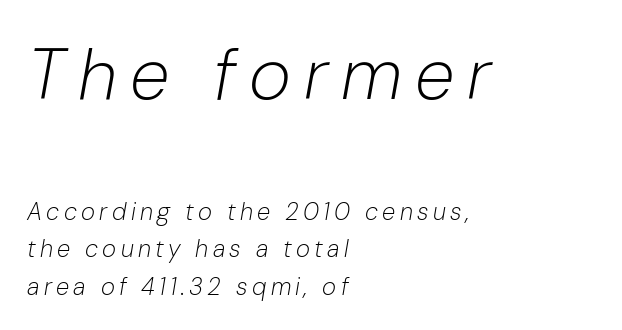
The zone under the glyphs is completely vacant. Block one is the big one; block two sits smaller underneath. The face used here has a pronounced slope to its letters. Line spacing here is normal. A student would call this left alignment; a typographer would say flush left, rag right. Note the varied advance widths — an 'i' is clearly narrower than an 'm'.
